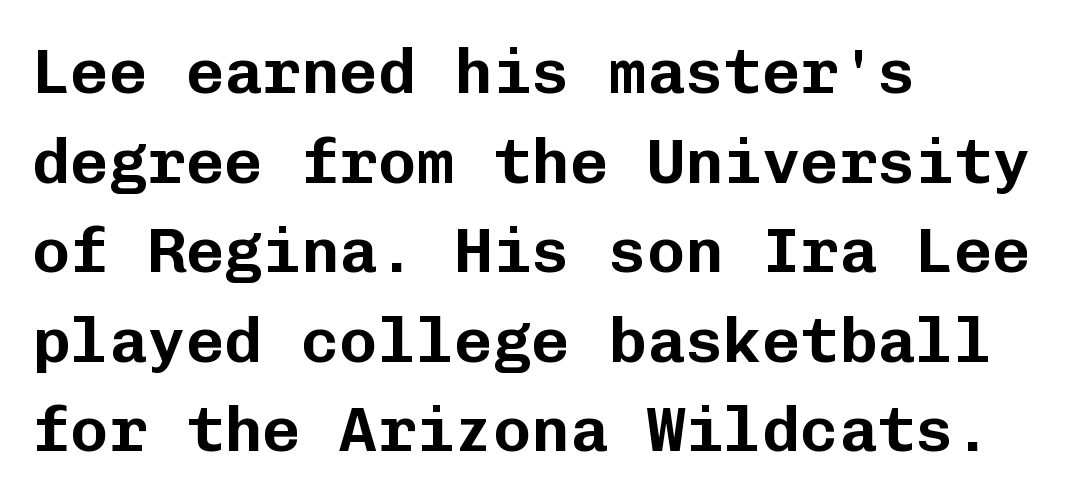
{"serif": "no", "italic": "no", "width": "normal", "stroke_contrast": "low", "x_height": "medium", "monospaced": "yes", "underline": "no", "align": "left", "line_spacing": "normal", "line_spacing_ratio": 1.4, "letter_spacing": "normal", "letter_spacing_em": 0.0, "glyph_px": 64}
